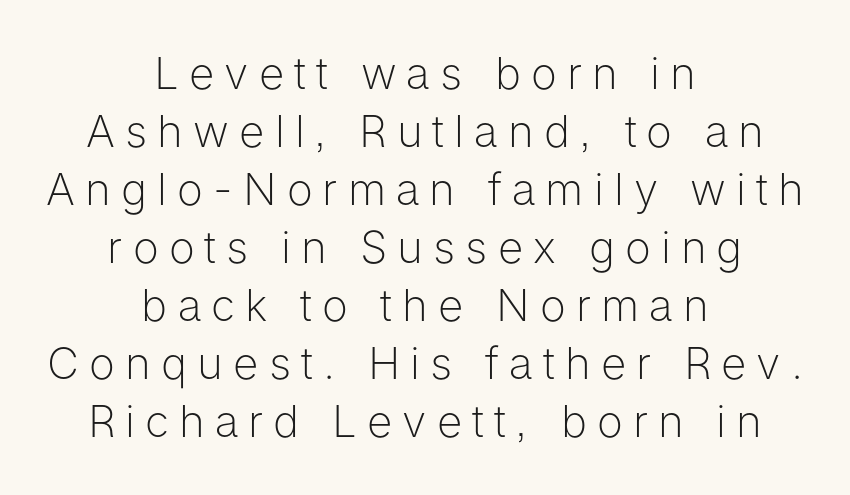
The image shows 44 px light sans-serif type, upright; set centered, normal line spacing (1.32x), unusually wide letter spacing (+0.23 em), not underlined; low stroke contrast and a medium x-height.
